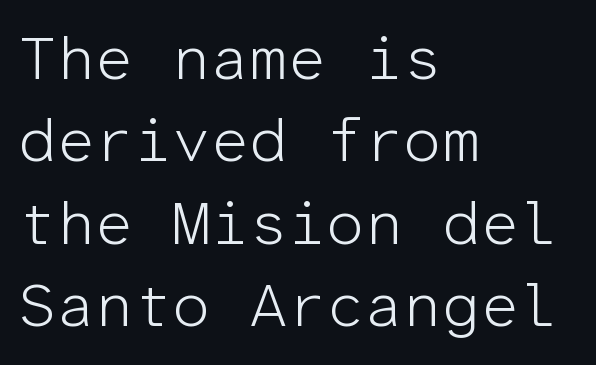
Each letter, wide or thin by design, is forced into the same width here. Here the glyphs are tracked normally, forming tight word shapes. This block has exactly the height ordinary leading produces. The words here are not underlined.
